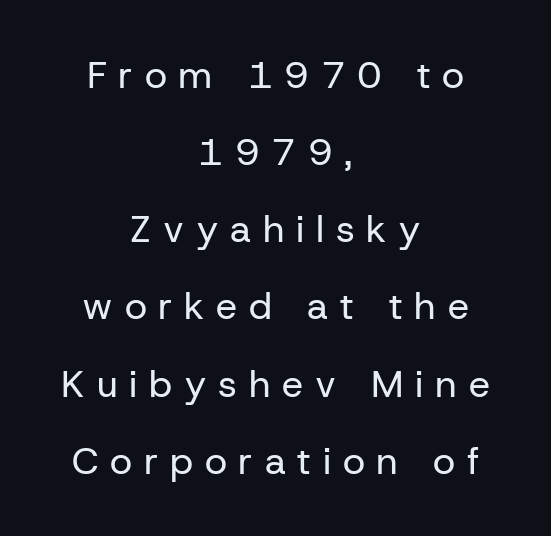
{"serif": "no", "italic": "no", "bold": "no", "weight": "regular", "width": "normal", "stroke_contrast": "low", "x_height": "medium", "monospaced": "no", "underline": "no", "align": "center", "line_spacing": "loose", "line_spacing_ratio": 2.03, "letter_spacing": "wide", "letter_spacing_em": 0.31, "glyph_px": 38}
